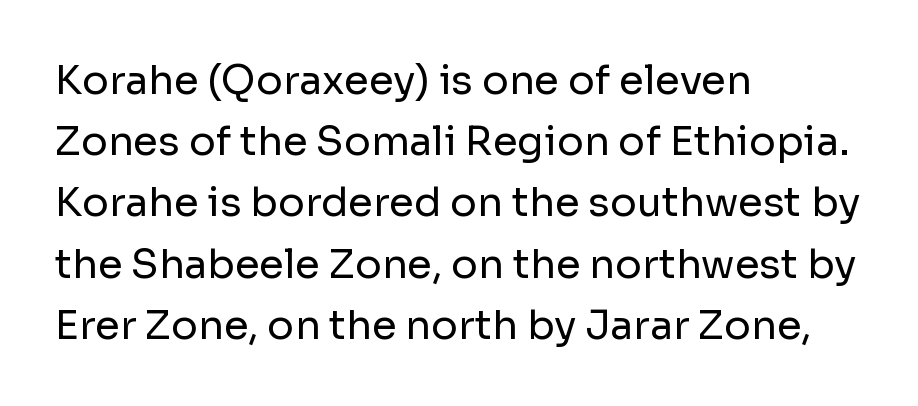
{"serif": "no", "italic": "no", "bold": "no", "weight": "regular", "width": "normal", "stroke_contrast": "low", "x_height": "medium", "monospaced": "no", "underline": "no", "align": "left", "line_spacing": "normal", "line_spacing_ratio": 1.53, "letter_spacing": "normal", "letter_spacing_em": 0.0, "glyph_px": 40}
